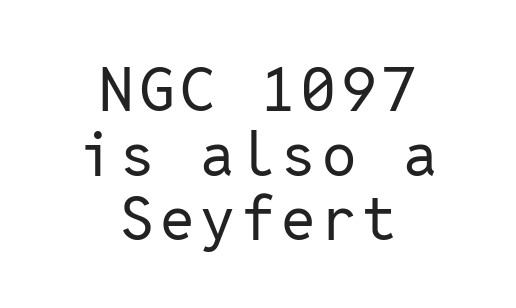
{"serif": "no", "italic": "no", "bold": "no", "weight": "regular", "width": "normal", "stroke_contrast": "low", "x_height": "medium", "monospaced": "yes", "underline": "no", "align": "center", "line_spacing": "tight", "line_spacing_ratio": 1.06, "glyph_px": 61}
